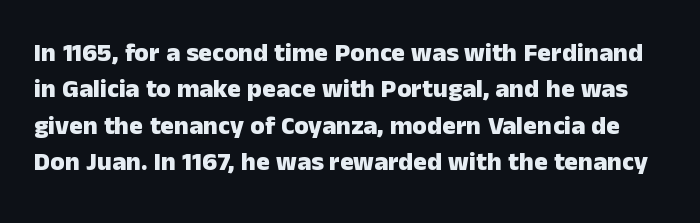
{"italic": "no", "bold": "yes", "underline": "no", "line_spacing": "normal", "line_spacing_ratio": 1.4, "letter_spacing": "normal", "letter_spacing_em": 0.0, "glyph_px": 26}
